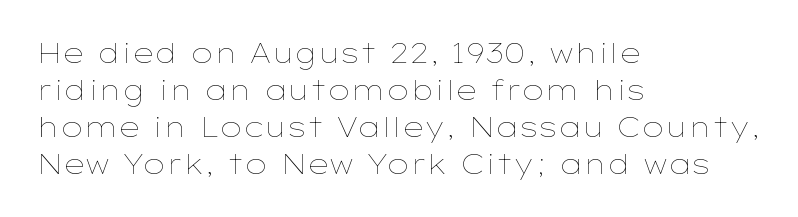
Reading down the block, your eye returns to a fixed left position each line. Tall strokes in this sample are plumb rather than angled. The rendering uses a moderate line-height, typical for paragraphs. This is not heavy type; no bold has been used. Any mark beneath the type? The region is blank. Each word holds together tightly as a unit, with standard inter-letter gaps.
